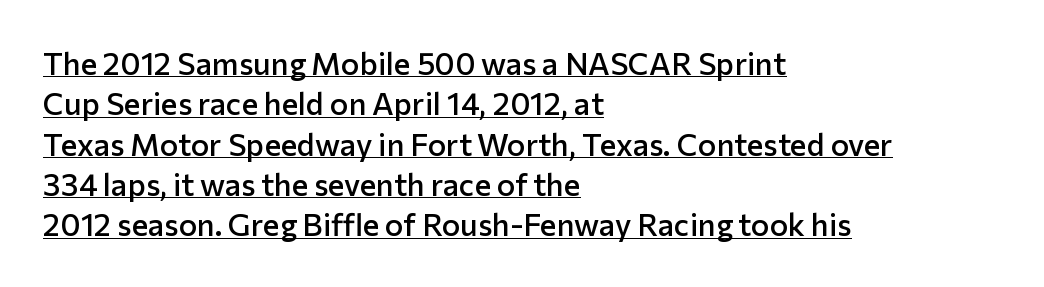
What's the leading like? Ordinary, nothing unusual. A typesetter would call this proportional, since set widths differ per character. Horizontal alignment here is leftward, the default for most running prose. Upright lettering throughout. The letters sit at their default tracking, neither squeezed nor spread.
